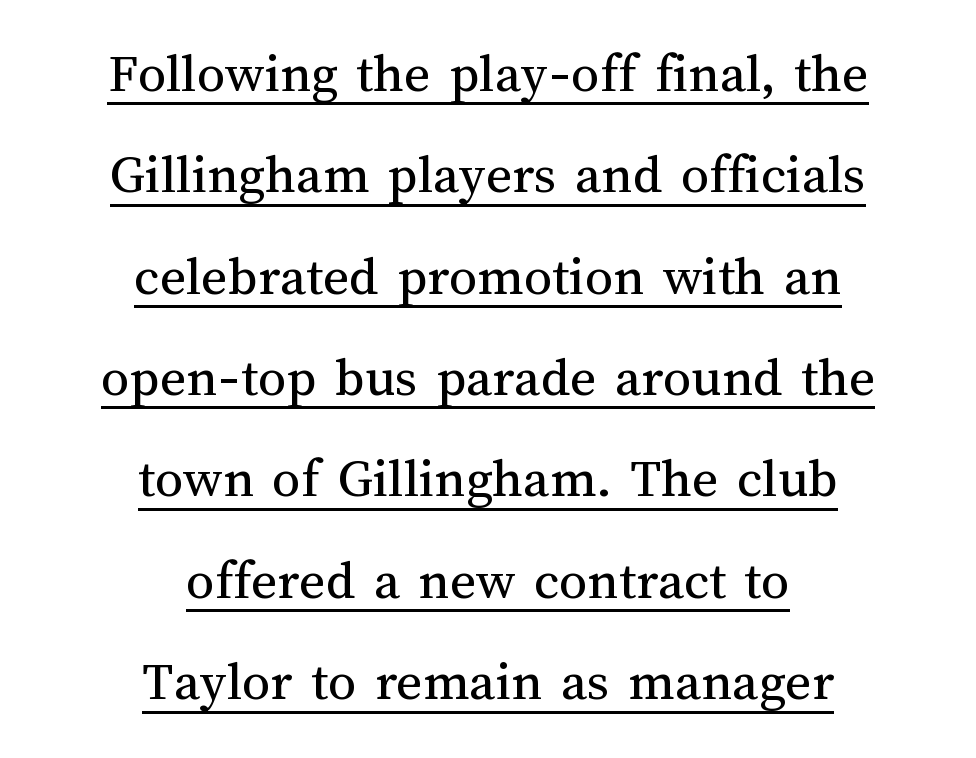
Quick note: underline on. Nothing heavy about these letters — not bold at all. Horizontal alignment here is central, giving a formal, balanced look. A typesetter would call this proportional, since set widths differ per character. Spacing between characters is what you'd get straight out of the box.
